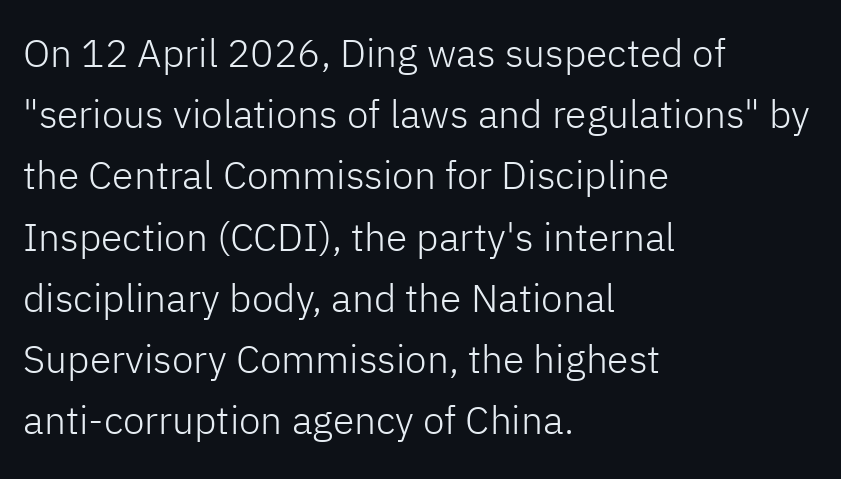
Q: Is the text bold? A: No.
Q: Is the text italic (slanted)? A: No, it is upright.
Q: Is the typeface a serif or a sans-serif typeface? A: Sans-serif.
Q: Is the text underlined? A: No.
Q: How is the paragraph aligned? A: Left-aligned.
Q: Is the spacing between letters normal or unusually wide? A: Normal.
Q: Is the spacing between lines tight, normal or loose? A: Normal.
Q: Width (condensed, normal, or wide)? A: Normal.
Q: Stroke contrast? A: Low.
Q: x-height? A: Medium.
Q: Monospaced? A: No.
